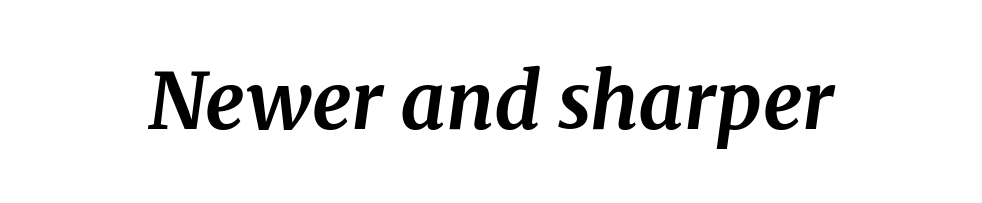
{"serif": "yes", "italic": "yes", "lean": "right", "slant_degrees": 8, "bold": "yes", "weight": "bold", "width": "normal", "stroke_contrast": "medium", "x_height": "medium", "monospaced": "no", "underline": "no", "letter_spacing": "normal", "letter_spacing_em": 0.0, "glyph_px": 78}
